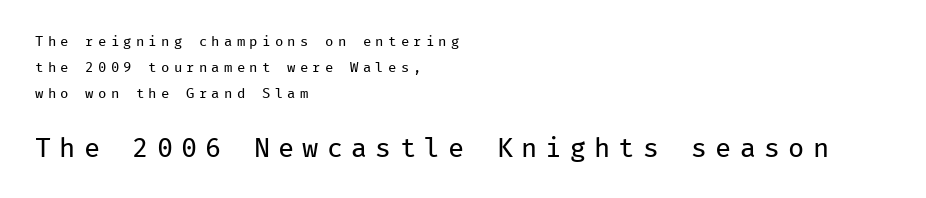
Q: Is the text bold? A: No.
Q: Is the text italic (slanted)? A: No, it is upright.
Q: Is the text underlined? A: No.
Q: How is the paragraph aligned? A: Left-aligned.
Q: Is the spacing between letters normal or unusually wide? A: Unusually wide.
Q: Which block of text is set in a larger size, the first (top) or the second (bottom)? A: The second (bottom) one.
